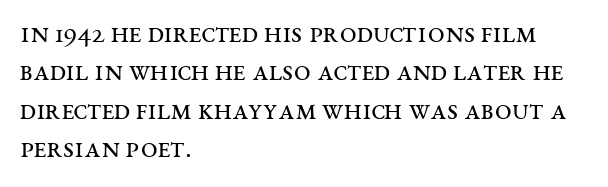
Q: Is the text bold? A: No.
Q: Is the text italic (slanted)? A: No, it is upright.
Q: Is the typeface a serif or a sans-serif typeface? A: Serif.
Q: Is the text underlined? A: No.
Q: How is the paragraph aligned? A: Left-aligned.
Q: Is the spacing between letters normal or unusually wide? A: Normal.
Q: Is the spacing between lines tight, normal or loose? A: Normal.
Q: Width (condensed, normal, or wide)? A: Wide.
Q: Stroke contrast? A: Medium.
Q: x-height? A: Large.
Q: Monospaced? A: No.
